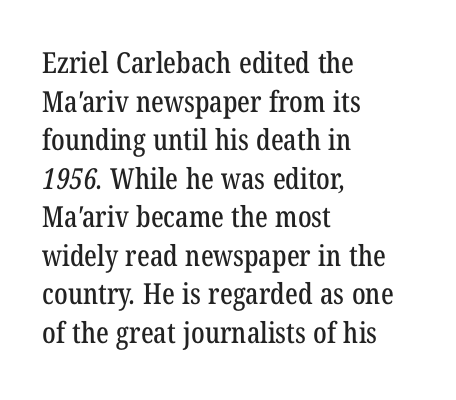
The image shows 29 px condensed serif type; set left-aligned, normal line spacing (1.33x), normal letter spacing, not underlined; low stroke contrast and a medium x-height.
